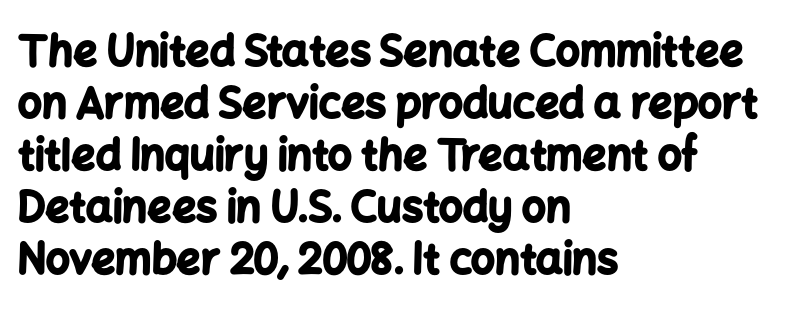
{"serif": "no", "italic": "no", "bold": "yes", "weight": "bold", "width": "normal", "stroke_contrast": "low", "x_height": "medium", "monospaced": "no", "underline": "no", "align": "left", "line_spacing_ratio": 1.24, "letter_spacing": "normal", "letter_spacing_em": 0.0, "glyph_px": 42}
